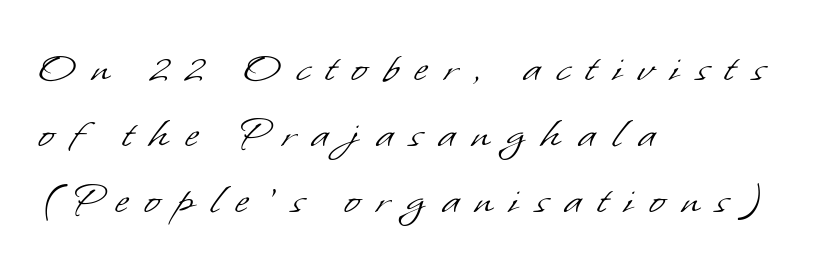
Q: Is the text bold? A: No.
Q: Is the typeface a serif or a sans-serif typeface? A: Sans-serif.
Q: Is the text underlined? A: No.
Q: How is the paragraph aligned? A: Left-aligned.
Q: Is the spacing between letters normal or unusually wide? A: Unusually wide.
Q: Is the spacing between lines tight, normal or loose? A: Normal.
Q: Width (condensed, normal, or wide)? A: Normal.
Q: Stroke contrast? A: Low.
Q: x-height? A: Small.
Q: Monospaced? A: No.
